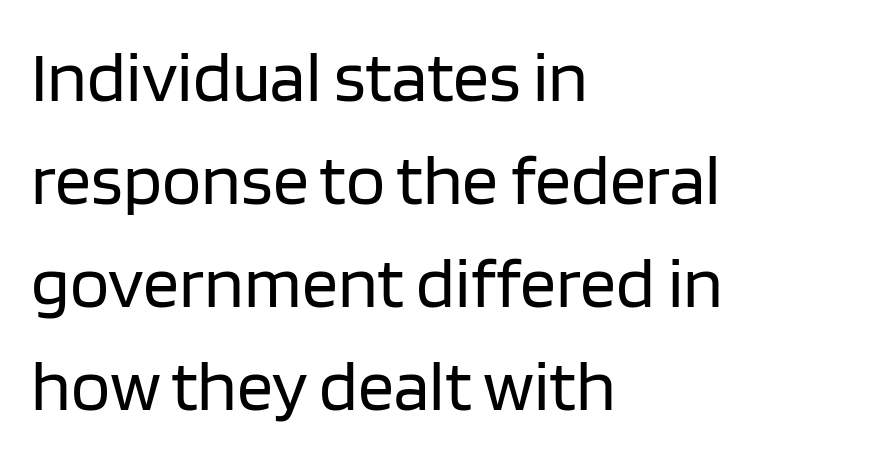
The image shows 72 px regular-weight sans-serif type, upright; set left-aligned, normal line spacing (1.43x), normal letter spacing, not underlined; low stroke contrast and a large x-height.
